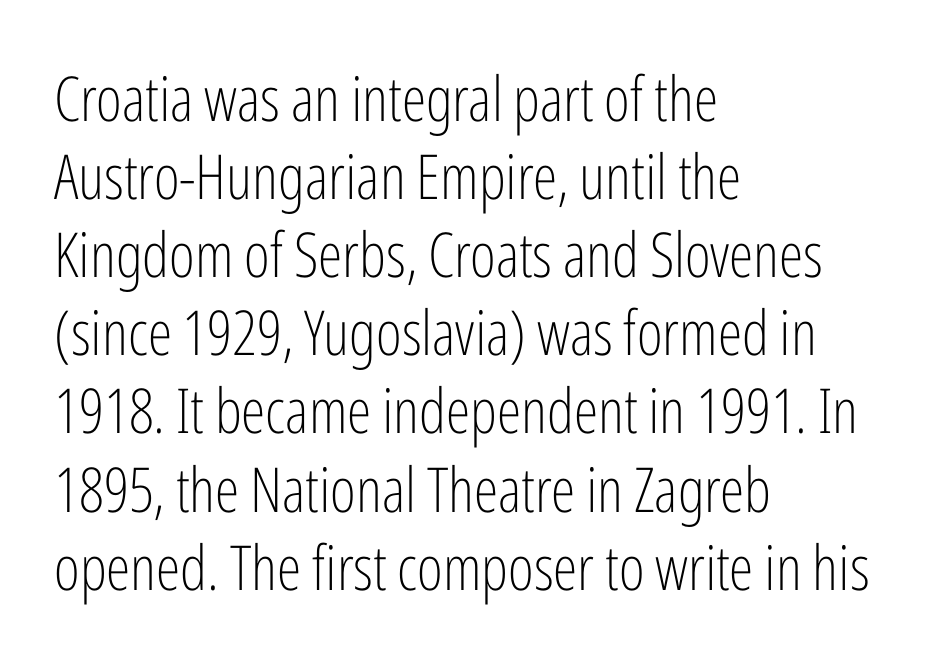
{"serif": "no", "italic": "no", "bold": "no", "weight": "light", "width": "condensed", "stroke_contrast": "low", "x_height": "medium", "monospaced": "no", "underline": "no", "align": "left", "line_spacing": "normal", "line_spacing_ratio": 1.26, "letter_spacing": "normal", "letter_spacing_em": 0.0, "glyph_px": 62}
